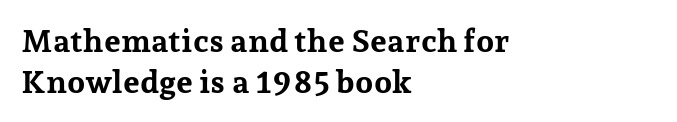
The image shows 32 px bold serif type, upright; set left-aligned, normal line spacing (1.27x), normal letter spacing, not underlined; low stroke contrast and a medium x-height.
